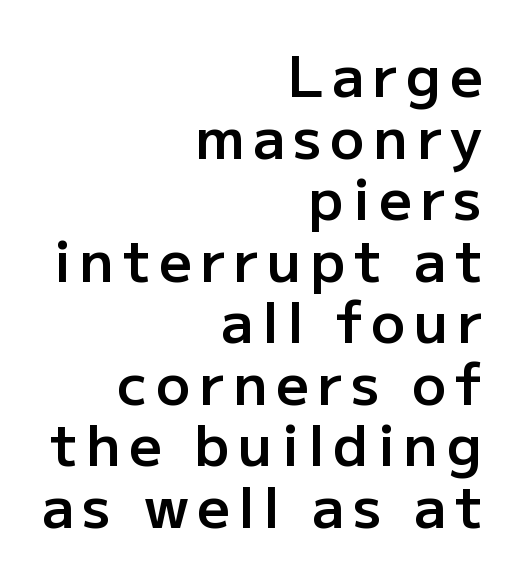
The image shows 57 px semibold sans-serif type, upright; set right-aligned, tight line spacing (1.08x), not underlined; low stroke contrast and a medium x-height.
